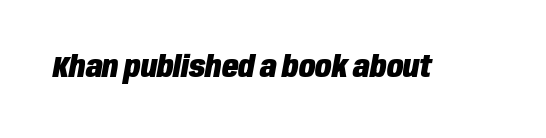
Q: Is the text bold? A: Yes.
Q: Is the text italic (slanted)? A: Yes, it leans right by about 10 degrees.
Q: Is the text underlined? A: No.
Q: Is the spacing between letters normal or unusually wide? A: Normal.
Q: Width (condensed, normal, or wide)? A: Condensed.
Q: Stroke contrast? A: Low.
Q: x-height? A: Large.
Q: Monospaced? A: No.
